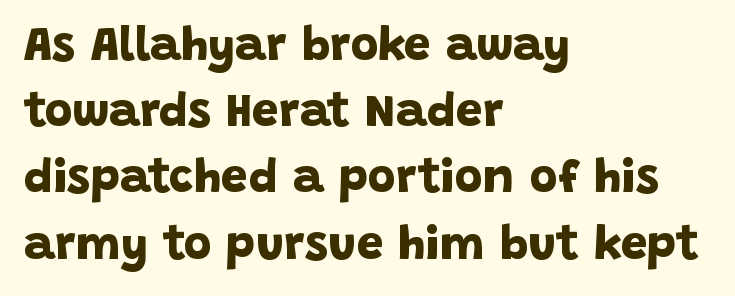
Q: Is the text bold? A: Yes.
Q: Is the typeface a serif or a sans-serif typeface? A: Sans-serif.
Q: Is the text underlined? A: No.
Q: How is the paragraph aligned? A: Left-aligned.
Q: Is the spacing between letters normal or unusually wide? A: Normal.
Q: Is the spacing between lines tight, normal or loose? A: Normal.
Q: Width (condensed, normal, or wide)? A: Normal.
Q: Stroke contrast? A: Low.
Q: x-height? A: Large.
Q: Monospaced? A: No.
